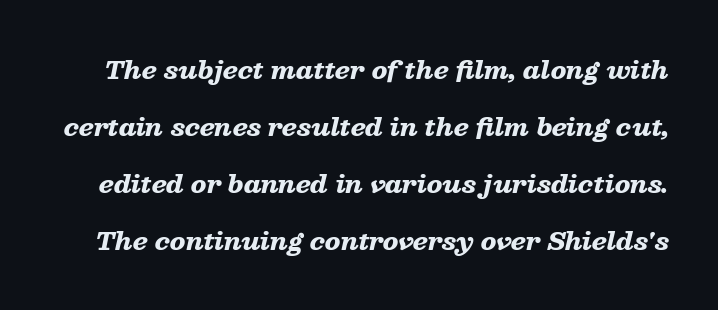
Q: Is the text bold? A: Yes.
Q: Is the text italic (slanted)? A: Yes, it leans right by about 13 degrees.
Q: Is the text underlined? A: No.
Q: Is the spacing between letters normal or unusually wide? A: Normal.
Q: Is the spacing between lines tight, normal or loose? A: Loose.
